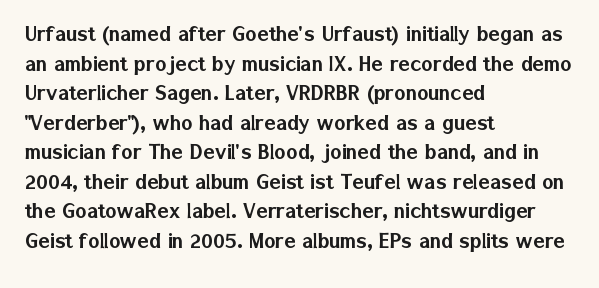
Q: Is the text italic (slanted)? A: No, it is upright.
Q: Is the text underlined? A: No.
Q: How is the paragraph aligned? A: Left-aligned.
Q: Is the spacing between letters normal or unusually wide? A: Normal.
